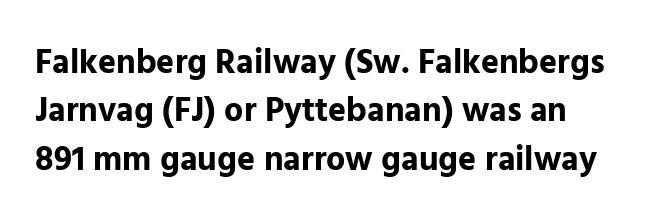
Descenders hang freely into open space. Each letter keeps its own natural width here, so spacing adapts to shape. Designer's note — italics off, roman on. Typesetter's note: full bold, strokes at maximum text heaviness. Students, observe: this is what conventionally led text looks like. The letters sit at their default tracking, neither squeezed nor spread.
